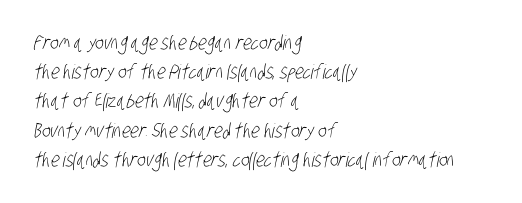
Q: Is the text bold? A: No.
Q: Is the text underlined? A: No.
Q: How is the paragraph aligned? A: Left-aligned.
Q: Is the spacing between letters normal or unusually wide? A: Normal.
Q: Is the spacing between lines tight, normal or loose? A: Normal.
